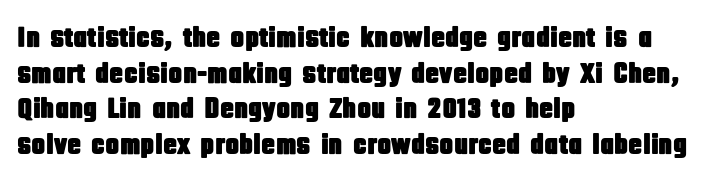
Letterform terminals end flat and unadorned throughout the passage. Left-aligned paragraph, ragged on the right. There is no visible air inserted between adjacent glyphs. Letters rest on an invisible, unmarked baseline. This sample uses an upright cut, with every glyph sitting square on the baseline.
